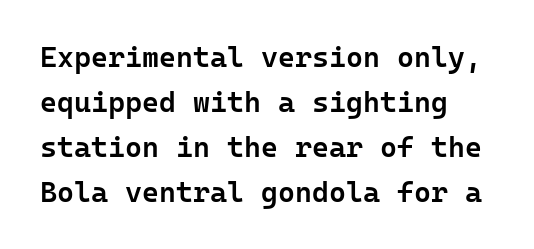
The glyphs have the mass of a demibold cut, below bold. The vertical gap from one line to the next is medium. Honestly, there is no underline to notice here at all. Teacher's note: observe the even left margin — that is flush-left alignment. Serifs: no, the terminals of the letterforms are clean.
